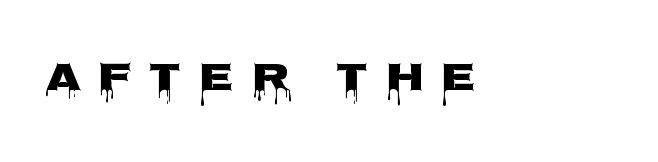
Each word looks stretched out because of the extra space between its letters. Descenders hang freely into open space. Is this a fixed-width face? No — the glyphs have proportional, varying widths. Nothing sits at the stroke ends, so this counts as sans-serif. Italic? Not at all — the glyphs are vertical.
